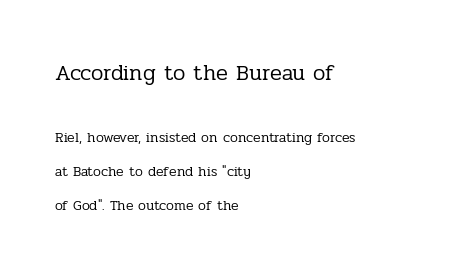
{"italic": "no", "bold": "no", "underline": "no", "align": "left", "line_spacing": "loose", "line_spacing_ratio": 2.42, "letter_spacing": "normal", "letter_spacing_em": 0.0, "larger_block": "first", "size_ratio": 1.57, "glyph_px": 22}
